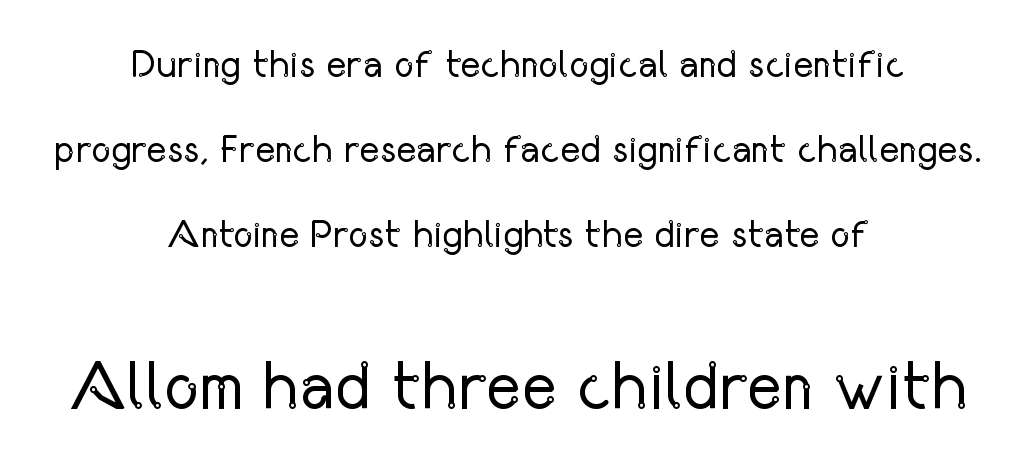
The image shows 67 px regular-weight, condensed sans-serif type, upright; set centered, loose line spacing (2.24x), normal letter spacing, not underlined; the second (bottom) block is 1.76x larger; low stroke contrast and a medium x-height.
